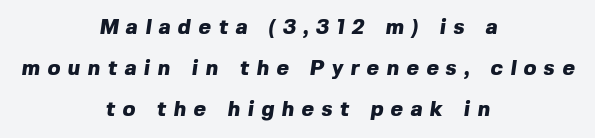
Q: Is the text bold? A: Yes.
Q: Is the text underlined? A: No.
Q: How is the paragraph aligned? A: Centered.
Q: Is the spacing between letters normal or unusually wide? A: Unusually wide.
Q: Is the spacing between lines tight, normal or loose? A: Loose.
